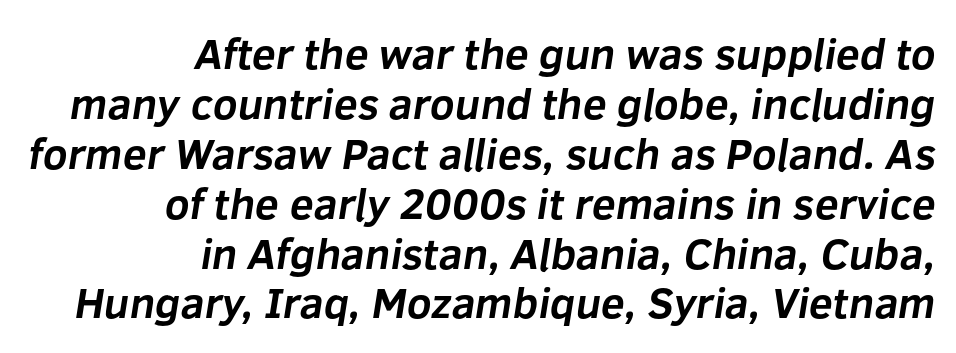
The image shows 43 px bold sans-serif type; set right-aligned, line spacing 1.16x, normal letter spacing, not underlined; low stroke contrast and a medium x-height.
